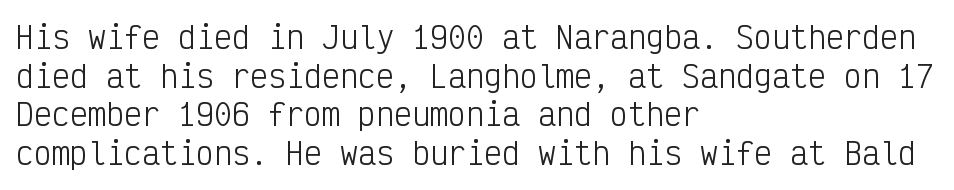
The image shows 30 px light, condensed sans-serif type, upright, monospaced; set left-aligned, normal line spacing (1.29x), normal letter spacing, not underlined; low stroke contrast and a medium x-height.
